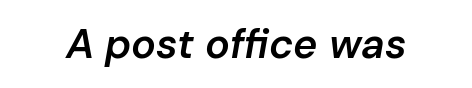
Tracking value appears to be zero — textbook default spacing. Proportional: the letters do not fall into vertical columns. The passage shown leans; its letterforms are oblique. Nobody drew a line under any word here. The strokes are fattened partway — semibold, not bold.
